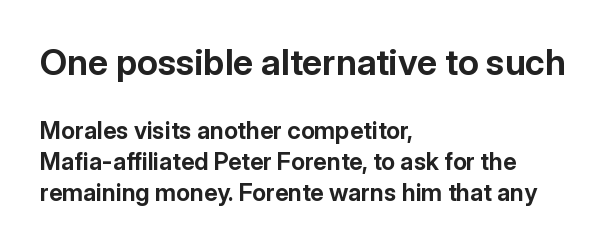
The image shows 36 px bold sans-serif type, upright; set left-aligned, normal line spacing (1.29x), normal letter spacing, not underlined; the first (top) block is 1.5x larger; low stroke contrast and a medium x-height.
